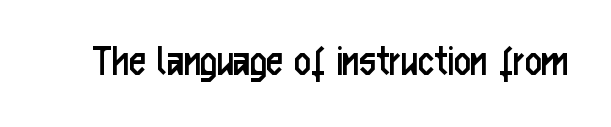
Q: Is the text bold? A: No.
Q: Is the text italic (slanted)? A: No, it is upright.
Q: Is the typeface a serif or a sans-serif typeface? A: Sans-serif.
Q: Is the text underlined? A: No.
Q: Is the spacing between letters normal or unusually wide? A: Normal.
Q: Width (condensed, normal, or wide)? A: Condensed.
Q: Stroke contrast? A: Low.
Q: x-height? A: Medium.
Q: Monospaced? A: No.
